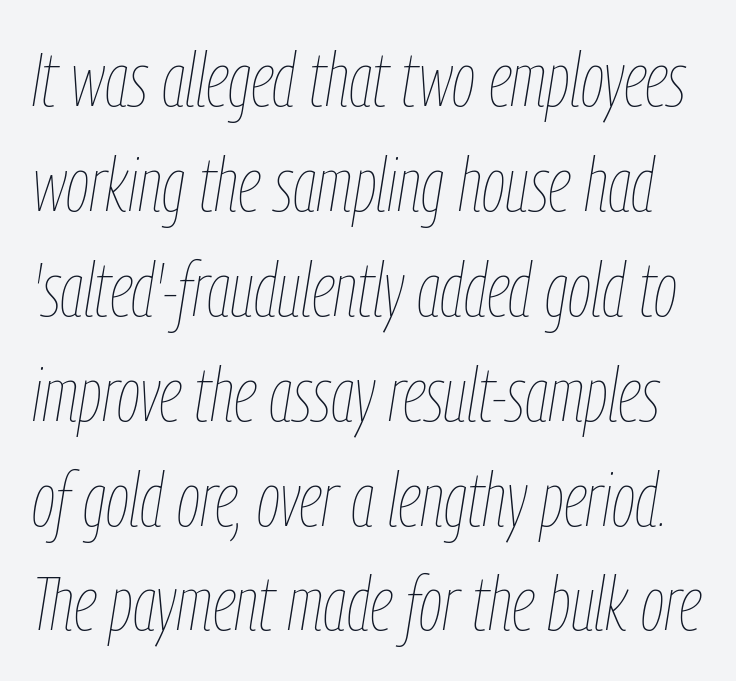
Reading down the column, the eye jumps a familiar distance to each next line. This is oblique type, the kind used for emphasis or titles. The letters look calm and open, with moderate or lighter stems. Inter-character spacing is left at the font's built-in metrics. The words here are not underlined. These lines are rendered in a variable-pitch font.
